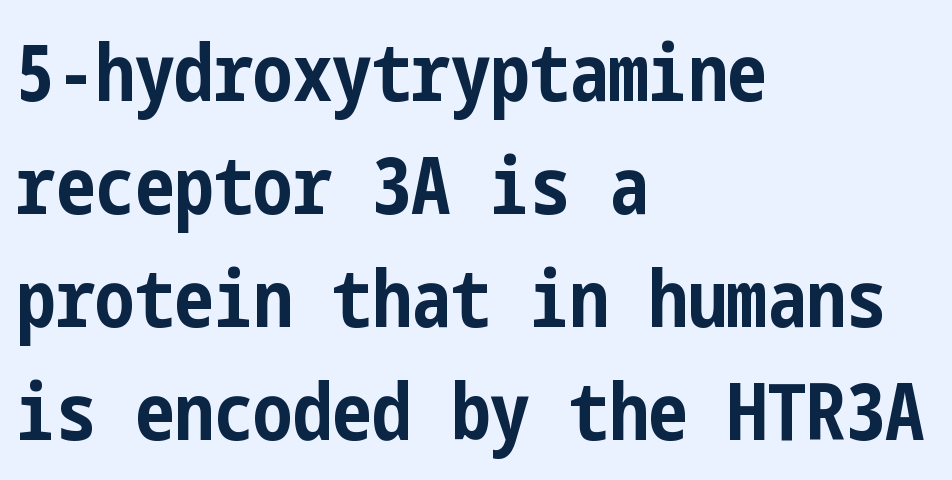
The image shows 79 px bold, condensed sans-serif type, upright; set left-aligned, normal line spacing (1.43x), normal letter spacing, not underlined; low stroke contrast and a medium x-height.
